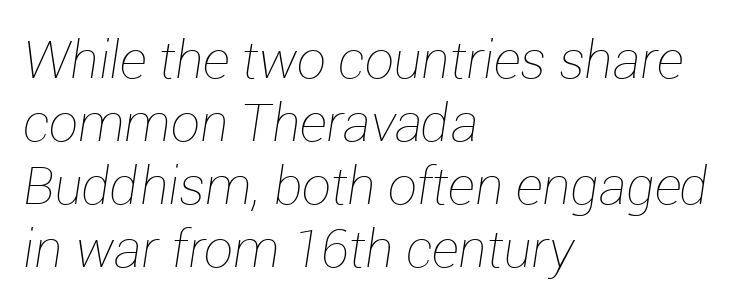
The passage shown is typed in a proportional face where columns would drift. If you drew a line through each stem, it would be angled. Teacher's note: observe the even left margin — that is flush-left alignment. Standard letterfit; no display-style spreading of the glyphs. Each row of text sits above clean, open space. The cut favours lightness, reaching ordinary text weight at its darkest.
